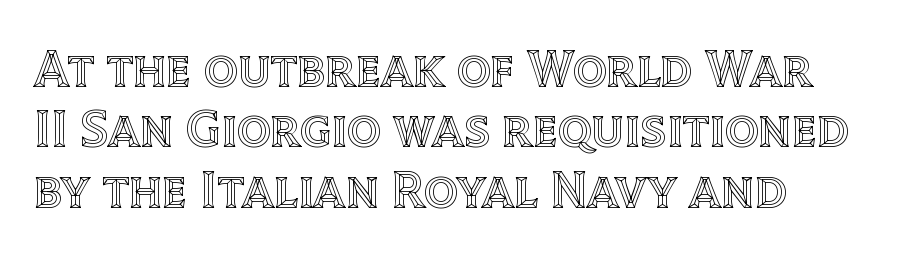
The image shows 53 px text type, upright; set left-aligned, tight line spacing (1.14x), normal letter spacing, not underlined; a large x-height.
